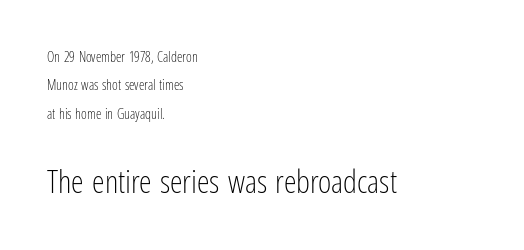
Summary of vertical rhythm: relaxed, with wide interline spacing. Spacing verdict: proportional, widths tailored to each character. The line texture is even and compact thanks to regular tracking. The font family rendered here belongs to the sans-serif group.
